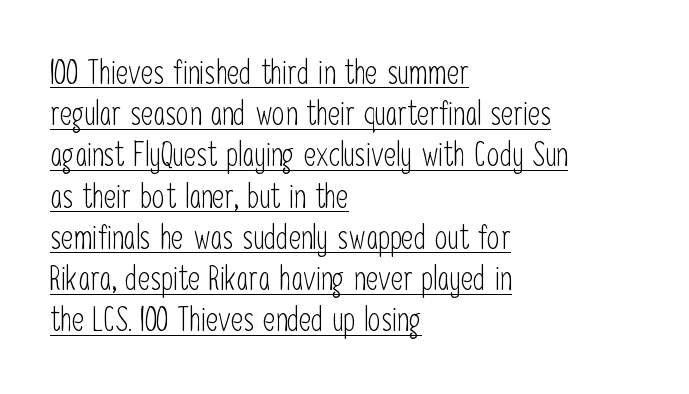
{"serif": "no", "italic": "no", "bold": "no", "weight": "light", "width": "condensed", "stroke_contrast": "low", "x_height": "medium", "monospaced": "no", "underline": "yes", "align": "left", "line_spacing": "normal", "line_spacing_ratio": 1.25, "letter_spacing": "normal", "letter_spacing_em": 0.0, "glyph_px": 33}
